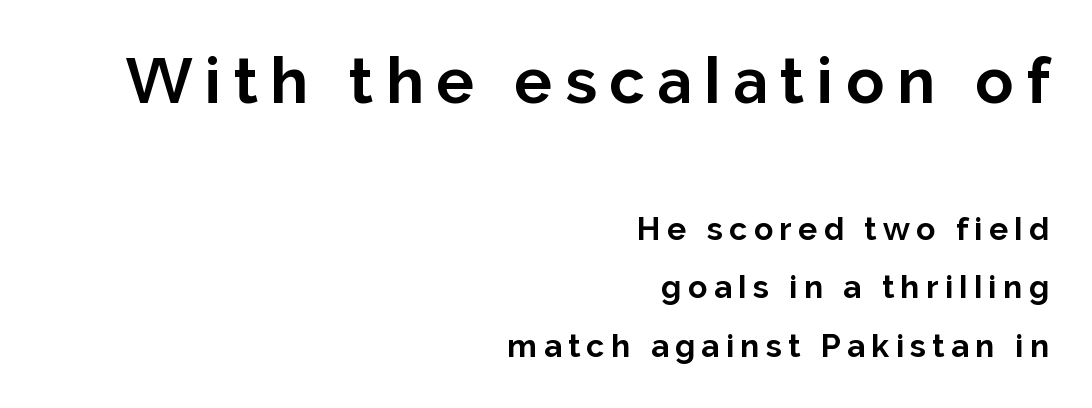
The image shows 63 px bold sans-serif type, upright; set right-aligned, line spacing 1.83x, unusually wide letter spacing (+0.2 em), not underlined; the first (top) block is 1.97x larger; low stroke contrast and a medium x-height.
